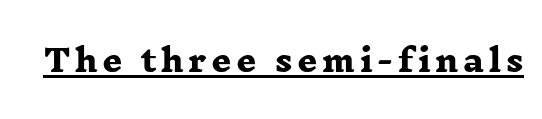
The image shows 31 px heavy, wide serif type; set underlined; low stroke contrast and a medium x-height.
